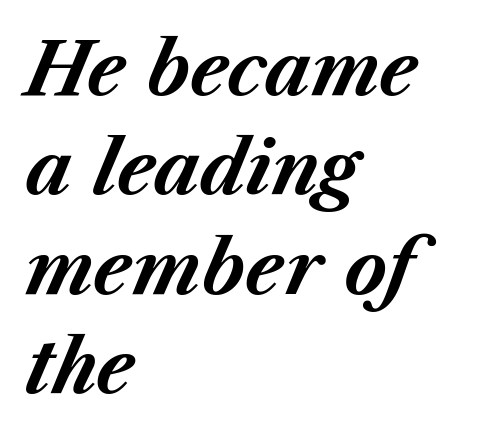
The image shows 72 px bold type, italic (leaning right); set left-aligned, normal line spacing (1.38x), normal letter spacing, not underlined; medium stroke contrast and a medium x-height.
